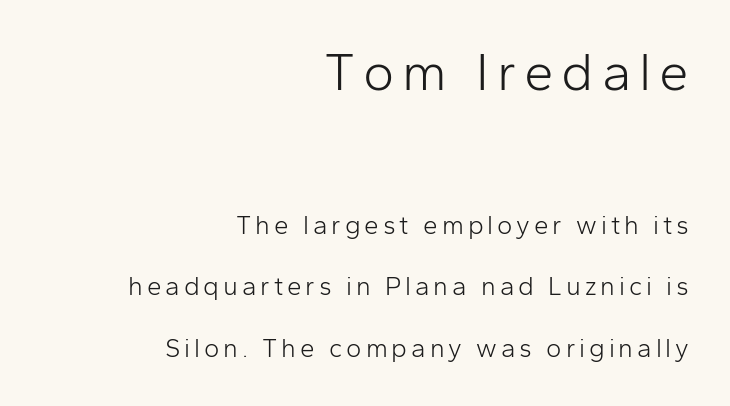
Q: Is the text bold? A: No.
Q: Is the text italic (slanted)? A: No, it is upright.
Q: Is the typeface a serif or a sans-serif typeface? A: Sans-serif.
Q: Is the text underlined? A: No.
Q: How is the paragraph aligned? A: Right-aligned.
Q: Is the spacing between lines tight, normal or loose? A: Loose.
Q: Which block of text is set in a larger size, the first (top) or the second (bottom)? A: The first (top) one.
Q: Width (condensed, normal, or wide)? A: Normal.
Q: Stroke contrast? A: Low.
Q: x-height? A: Medium.
Q: Monospaced? A: No.
